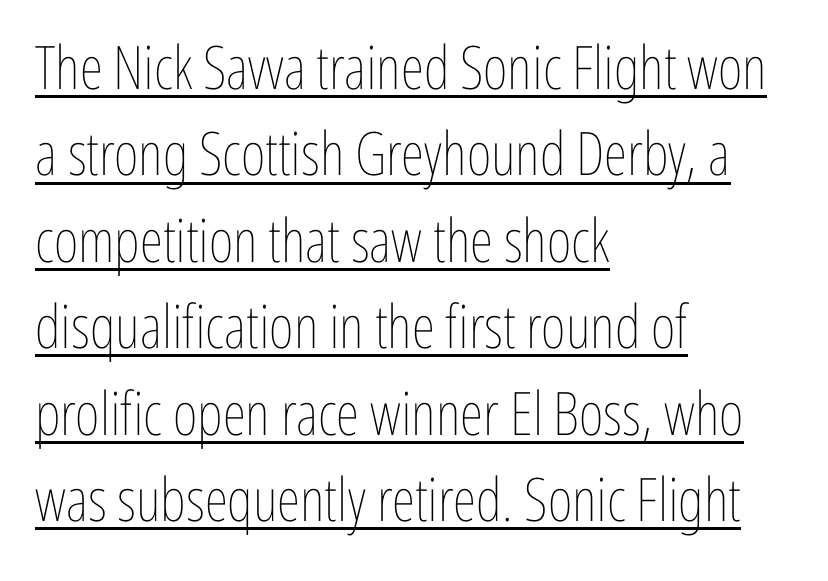
A typesetter would call this zero additional tracking. The passage shown is not bold in any degree. Every character sits straight up, as roman type does. These lines are rendered in a variable-pitch font.
